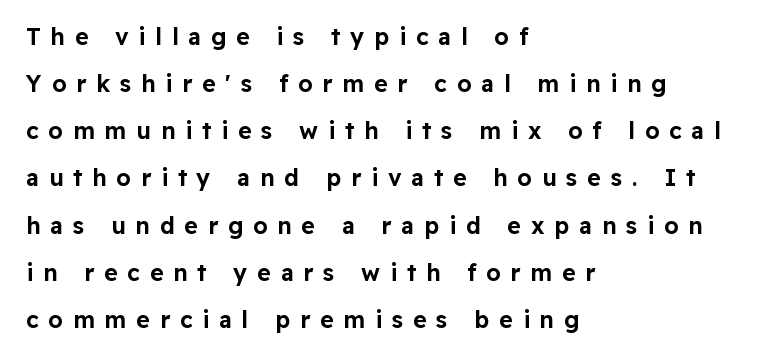
{"italic": "no", "underline": "no", "align": "left", "line_spacing": "loose", "line_spacing_ratio": 2.05, "letter_spacing": "wide", "letter_spacing_em": 0.43, "glyph_px": 23}
